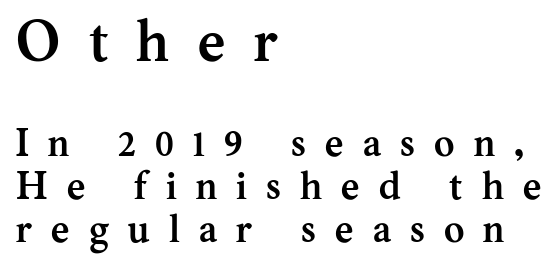
Q: Is the text bold? A: Yes.
Q: Is the text italic (slanted)? A: No, it is upright.
Q: Is the typeface a serif or a sans-serif typeface? A: Serif.
Q: Is the text underlined? A: No.
Q: How is the paragraph aligned? A: Left-aligned.
Q: Is the spacing between letters normal or unusually wide? A: Unusually wide.
Q: Is the spacing between lines tight, normal or loose? A: Tight.
Q: Which block of text is set in a larger size, the first (top) or the second (bottom)? A: The first (top) one.
Q: Width (condensed, normal, or wide)? A: Normal.
Q: Stroke contrast? A: Medium.
Q: x-height? A: Medium.
Q: Monospaced? A: No.
